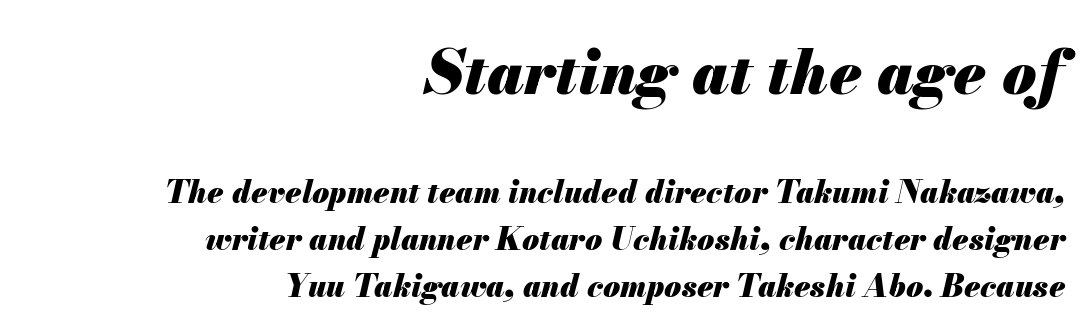
Q: Is the text bold? A: Yes.
Q: Is the text italic (slanted)? A: Yes, it leans right by about 13 degrees.
Q: Is the text underlined? A: No.
Q: How is the paragraph aligned? A: Right-aligned.
Q: Is the spacing between letters normal or unusually wide? A: Normal.
Q: Is the spacing between lines tight, normal or loose? A: Normal.
Q: Which block of text is set in a larger size, the first (top) or the second (bottom)? A: The first (top) one.
Q: Width (condensed, normal, or wide)? A: Normal.
Q: Stroke contrast? A: Medium.
Q: x-height? A: Small.
Q: Monospaced? A: No.
